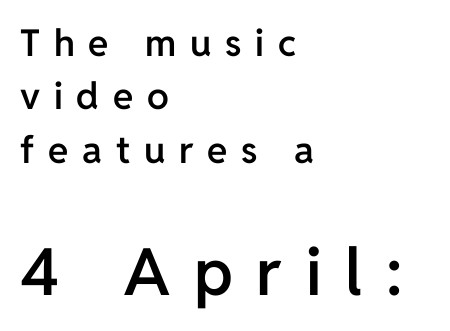
Q: Is the text bold? A: Semi-bold.
Q: Is the text italic (slanted)? A: No, it is upright.
Q: Is the typeface a serif or a sans-serif typeface? A: Sans-serif.
Q: Is the text underlined? A: No.
Q: How is the paragraph aligned? A: Left-aligned.
Q: Is the spacing between letters normal or unusually wide? A: Unusually wide.
Q: Is the spacing between lines tight, normal or loose? A: Normal.
Q: Which block of text is set in a larger size, the first (top) or the second (bottom)? A: The second (bottom) one.
Q: Width (condensed, normal, or wide)? A: Normal.
Q: Stroke contrast? A: Low.
Q: x-height? A: Medium.
Q: Monospaced? A: No.
